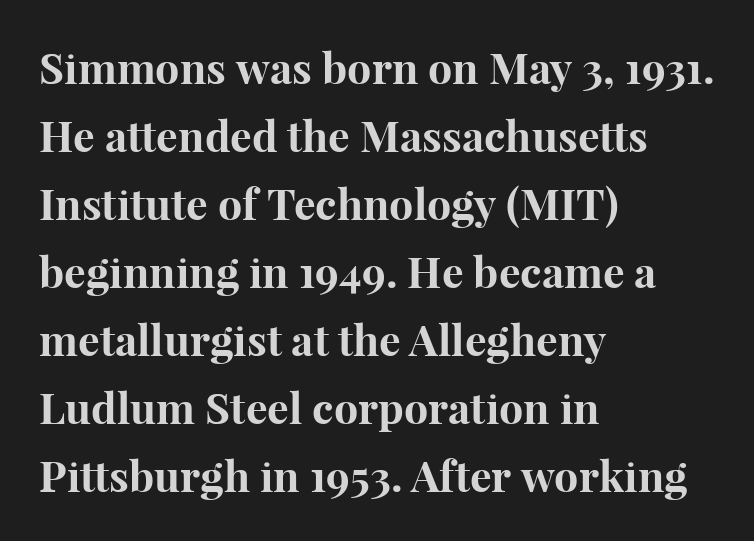
Q: Is the text bold? A: Yes.
Q: Is the text italic (slanted)? A: No, it is upright.
Q: Is the typeface a serif or a sans-serif typeface? A: Serif.
Q: Is the text underlined? A: No.
Q: How is the paragraph aligned? A: Left-aligned.
Q: Is the spacing between letters normal or unusually wide? A: Normal.
Q: Is the spacing between lines tight, normal or loose? A: Normal.
Q: Width (condensed, normal, or wide)? A: Normal.
Q: Stroke contrast? A: High.
Q: x-height? A: Medium.
Q: Monospaced? A: No.
